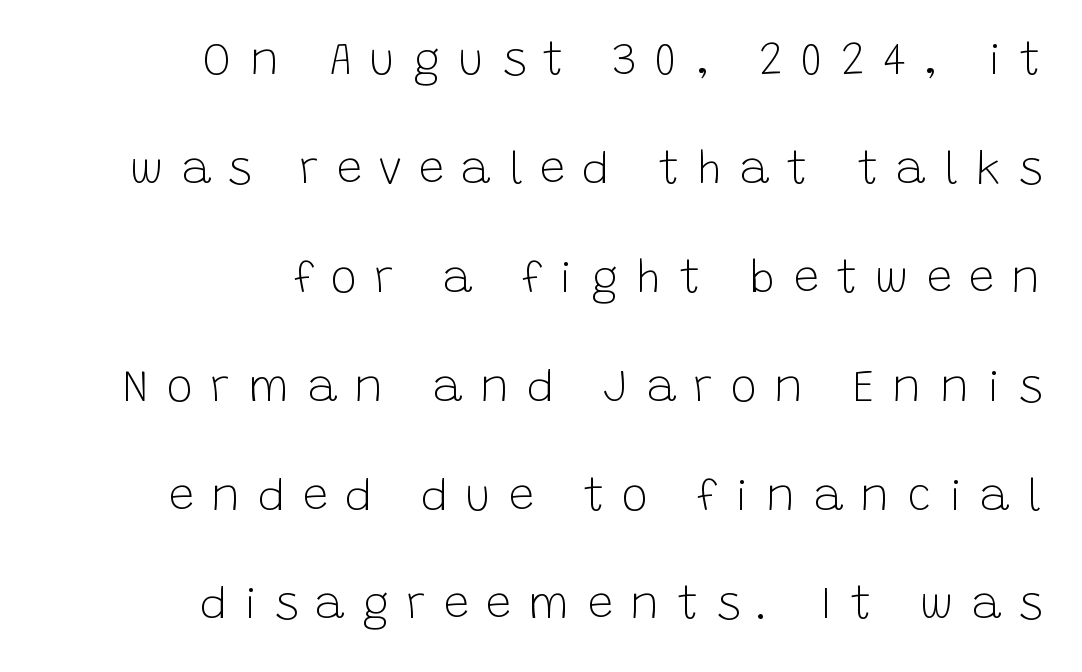
Q: Is the text bold? A: No.
Q: Is the text italic (slanted)? A: No, it is upright.
Q: Is the typeface a serif or a sans-serif typeface? A: Sans-serif.
Q: Is the text underlined? A: No.
Q: How is the paragraph aligned? A: Right-aligned.
Q: Is the spacing between letters normal or unusually wide? A: Unusually wide.
Q: Is the spacing between lines tight, normal or loose? A: Loose.
Q: Width (condensed, normal, or wide)? A: Normal.
Q: Stroke contrast? A: Low.
Q: x-height? A: Large.
Q: Monospaced? A: No.
